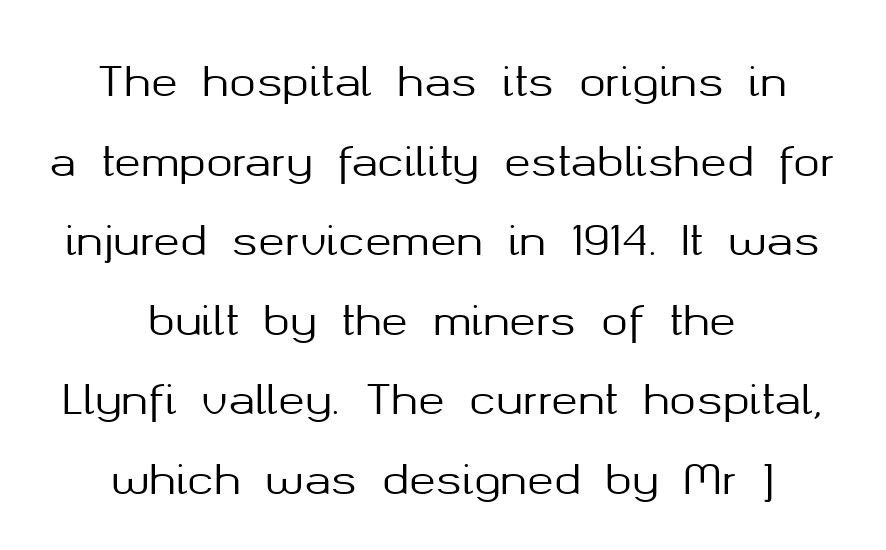
Q: Is the text italic (slanted)? A: No, it is upright.
Q: Is the typeface a serif or a sans-serif typeface? A: Sans-serif.
Q: Is the text underlined? A: No.
Q: How is the paragraph aligned? A: Centered.
Q: Is the spacing between letters normal or unusually wide? A: Normal.
Q: Is the spacing between lines tight, normal or loose? A: Loose.
Q: Width (condensed, normal, or wide)? A: Normal.
Q: Stroke contrast? A: Medium.
Q: x-height? A: Medium.
Q: Monospaced? A: No.
